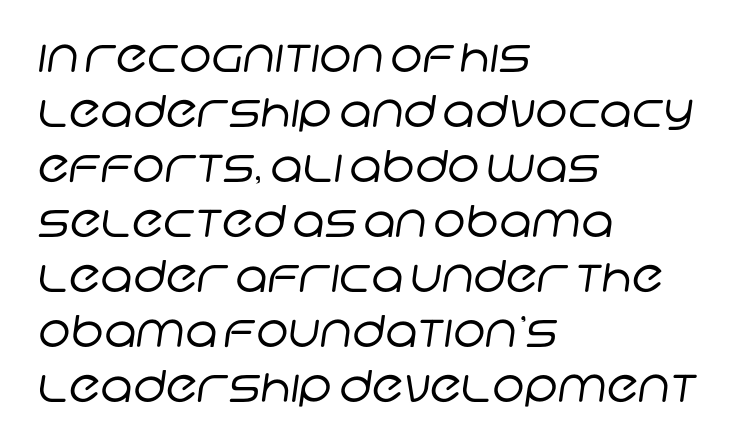
{"serif": "no", "bold": "no", "weight": "regular", "width": "normal", "stroke_contrast": "low", "x_height": "large", "monospaced": "no", "underline": "no", "align": "left", "line_spacing": "normal", "line_spacing_ratio": 1.25, "letter_spacing": "normal", "letter_spacing_em": 0.0, "glyph_px": 44}
